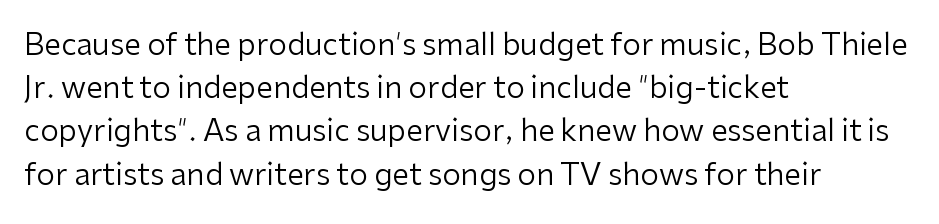
Q: Is the text bold? A: No.
Q: Is the text italic (slanted)? A: No, it is upright.
Q: Is the typeface a serif or a sans-serif typeface? A: Sans-serif.
Q: Is the text underlined? A: No.
Q: How is the paragraph aligned? A: Left-aligned.
Q: Is the spacing between letters normal or unusually wide? A: Normal.
Q: Is the spacing between lines tight, normal or loose? A: Normal.
Q: Width (condensed, normal, or wide)? A: Normal.
Q: Stroke contrast? A: Low.
Q: x-height? A: Medium.
Q: Monospaced? A: No.
